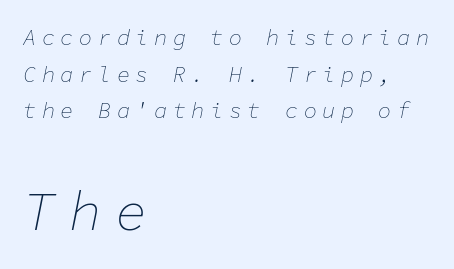
The image shows 54 px thin type, italic (leaning right), monospaced; set left-aligned, normal line spacing (1.67x), unusually wide letter spacing (+0.25 em), not underlined; the second (bottom) block is 2.45x larger; low stroke contrast and a medium x-height.
